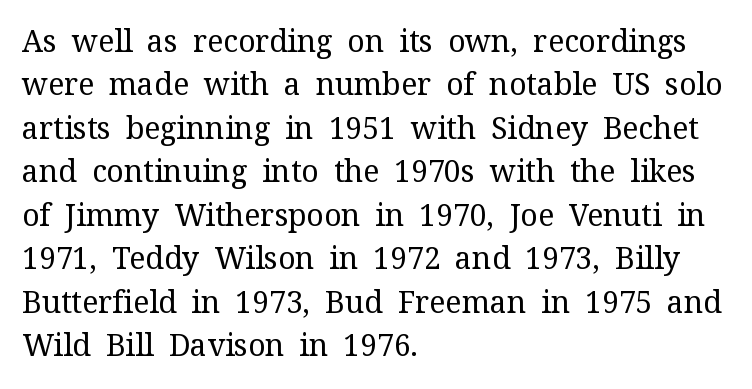
{"serif": "yes", "italic": "no", "bold": "no", "weight": "regular", "width": "normal", "stroke_contrast": "medium", "x_height": "medium", "monospaced": "no", "underline": "no", "align": "left", "line_spacing": "normal", "line_spacing_ratio": 1.45, "letter_spacing": "normal", "letter_spacing_em": 0.0, "glyph_px": 30}
